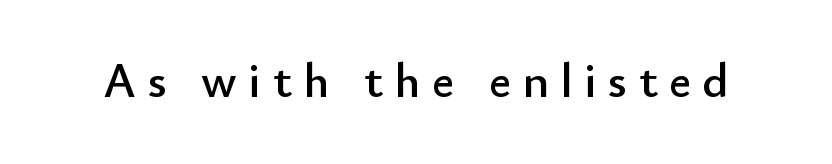
Q: Is the text italic (slanted)? A: No, it is upright.
Q: Is the typeface a serif or a sans-serif typeface? A: Sans-serif.
Q: Is the text underlined? A: No.
Q: Is the spacing between letters normal or unusually wide? A: Unusually wide.
Q: Width (condensed, normal, or wide)? A: Normal.
Q: Stroke contrast? A: Low.
Q: x-height? A: Small.
Q: Monospaced? A: No.
